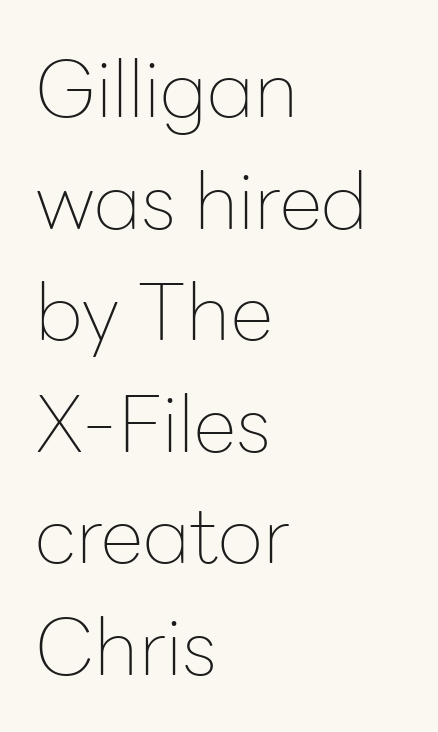
Q: Is the text bold? A: No.
Q: Is the text italic (slanted)? A: No, it is upright.
Q: Is the typeface a serif or a sans-serif typeface? A: Sans-serif.
Q: Is the text underlined? A: No.
Q: How is the paragraph aligned? A: Left-aligned.
Q: Is the spacing between letters normal or unusually wide? A: Normal.
Q: Is the spacing between lines tight, normal or loose? A: Normal.
Q: Width (condensed, normal, or wide)? A: Normal.
Q: Stroke contrast? A: Low.
Q: x-height? A: Medium.
Q: Monospaced? A: No.
